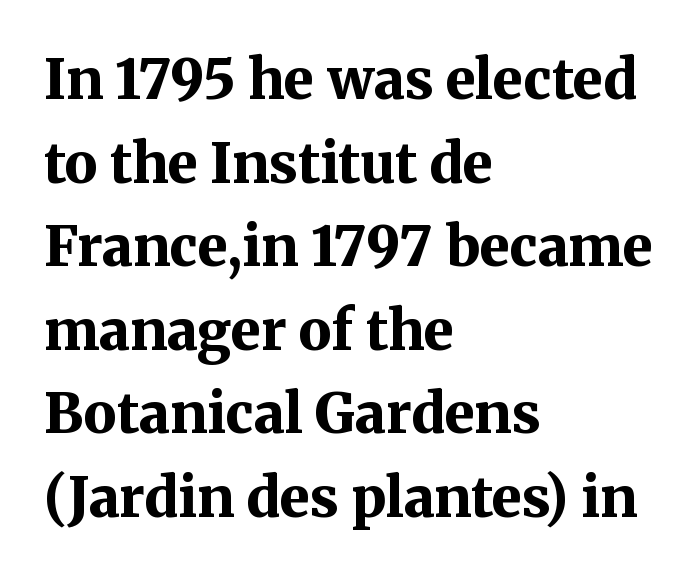
The image shows 55 px bold serif type, upright; set left-aligned, normal line spacing (1.52x), normal letter spacing, not underlined; medium stroke contrast and a medium x-height.
